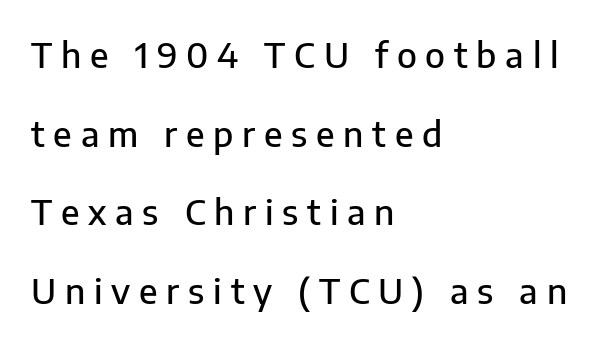
{"serif": "no", "italic": "no", "width": "normal", "stroke_contrast": "low", "x_height": "medium", "monospaced": "no", "underline": "no", "align": "left", "line_spacing": "loose", "line_spacing_ratio": 2.25, "letter_spacing": "wide", "letter_spacing_em": 0.25, "glyph_px": 35}
